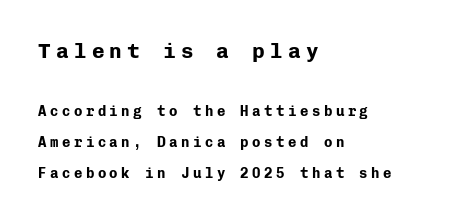
The sample has been set heavy, in full bold. The designer gave the opening block more size than the closing block. Honestly, there is no underline to notice here at all. Casual observation: everything's shoved over to the left. Unlike italic type, these characters show no tilt at all.
